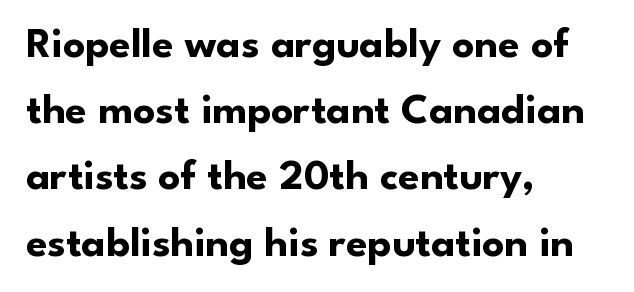
Characters follow at the spacing the type designer built in. A dark, heavy texture on the line: the type is bold. Do the characters align in a grid? No, the font is proportional. Compared with typical paragraphs, the rows here are spaced about the same. The setting favours the left margin, as ordinary paragraphs usually do. Ascenders rise straight up at ninety degrees.
